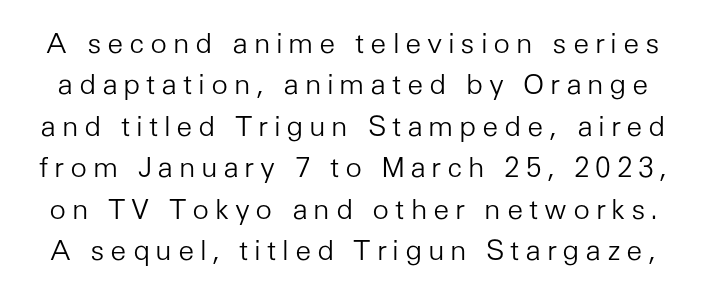
{"serif": "no", "italic": "no", "bold": "no", "weight": "light", "width": "normal", "stroke_contrast": "low", "x_height": "medium", "monospaced": "no", "underline": "no", "line_spacing": "normal", "line_spacing_ratio": 1.48, "letter_spacing": "wide", "letter_spacing_em": 0.2, "glyph_px": 28}
